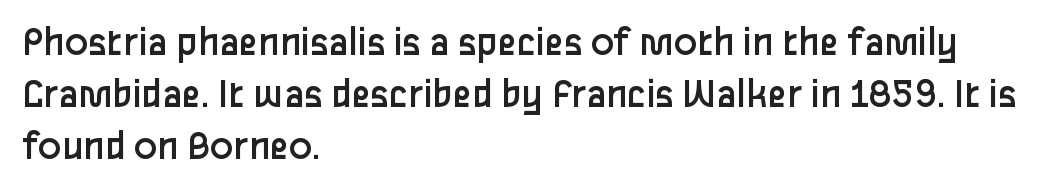
{"serif": "no", "italic": "no", "bold": "no", "weight": "regular", "width": "normal", "stroke_contrast": "low", "x_height": "medium", "monospaced": "no", "underline": "no", "align": "left", "line_spacing_ratio": 1.21, "letter_spacing": "normal", "letter_spacing_em": 0.0, "glyph_px": 43}
